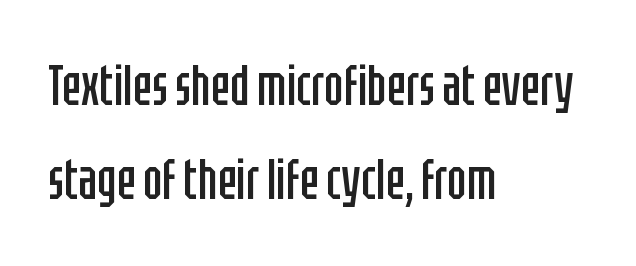
Compared with a typical body face, this is equally light or lighter still. Regular leading. Type style note: lacks serifs. Teacher's note: observe the even left margin — that is flush-left alignment.
